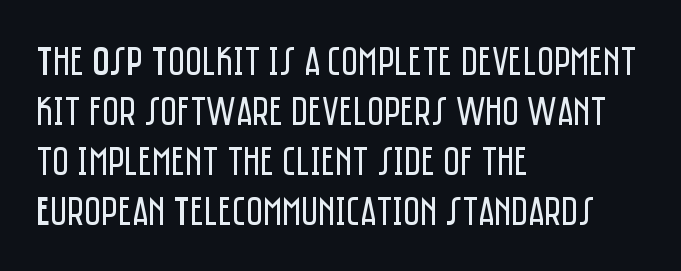
Each letter keeps its own natural width here, so spacing adapts to shape. The characters are drawn with everyday or finer stroke widths. The letters sit at their default tracking, neither squeezed nor spread. The lines in this sample share a left origin and differ only in where they stop.
